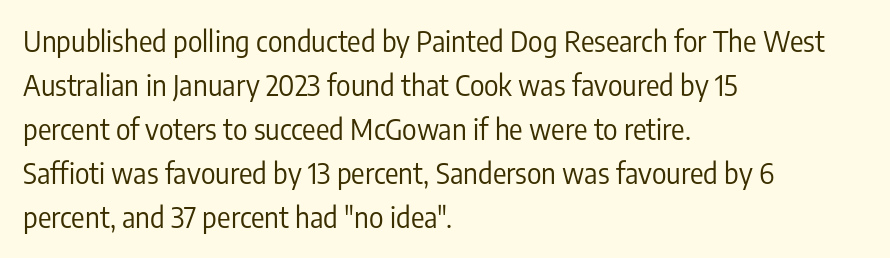
{"serif": "no", "italic": "no", "bold": "no", "weight": "regular", "width": "condensed", "stroke_contrast": "low", "x_height": "medium", "monospaced": "no", "underline": "no", "align": "left", "line_spacing": "normal", "line_spacing_ratio": 1.57, "letter_spacing": "normal", "letter_spacing_em": 0.0, "glyph_px": 28}
